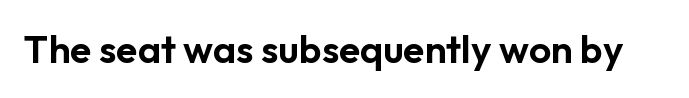
{"serif": "no", "italic": "no", "width": "normal", "stroke_contrast": "low", "x_height": "medium", "monospaced": "no", "underline": "no", "letter_spacing": "normal", "letter_spacing_em": 0.0, "glyph_px": 39}
